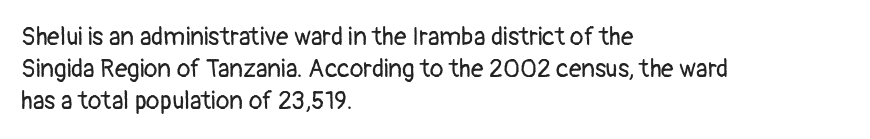
Q: Is the text bold? A: No.
Q: Is the text italic (slanted)? A: No, it is upright.
Q: Is the text underlined? A: No.
Q: How is the paragraph aligned? A: Left-aligned.
Q: Is the spacing between letters normal or unusually wide? A: Normal.
Q: Is the spacing between lines tight, normal or loose? A: Normal.
